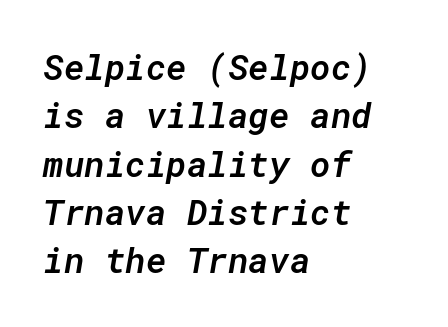
There's an unmistakable incline to the writing here. Whoever set this chose a conventional vertical rhythm. Every row of glyphs begins at an identical x-position on the left. Characters follow at the spacing the type designer built in.
